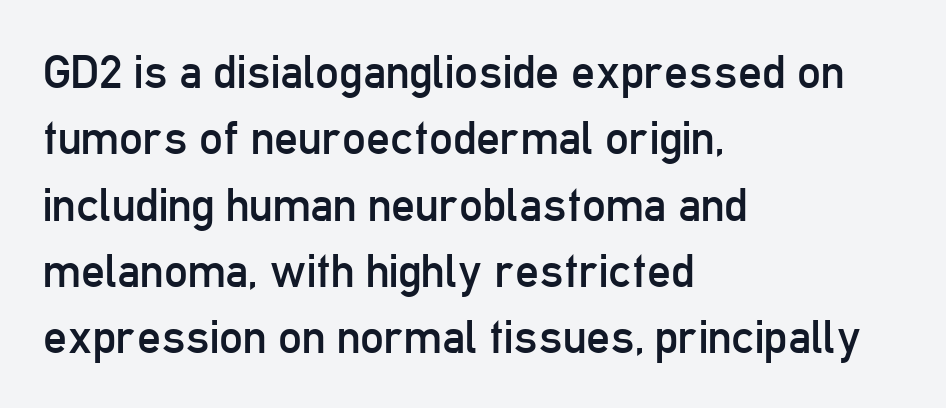
The image shows 47 px regular-weight, condensed sans-serif type, upright; set left-aligned, normal line spacing (1.41x), normal letter spacing, not underlined; low stroke contrast and a medium x-height.
